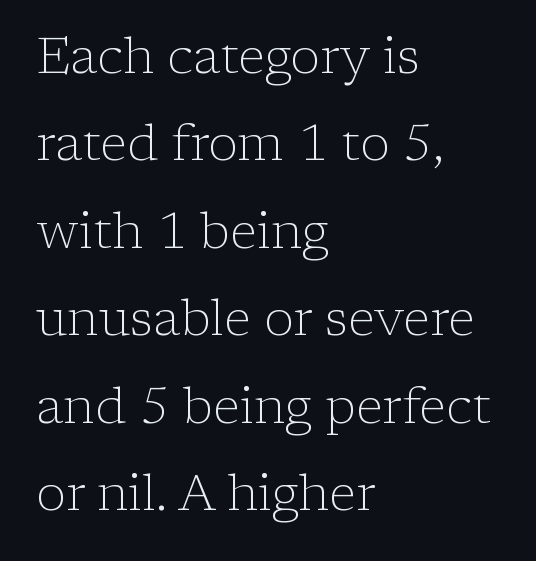
{"serif": "yes", "italic": "no", "bold": "no", "weight": "light", "width": "normal", "stroke_contrast": "low", "x_height": "medium", "monospaced": "no", "underline": "no", "align": "left", "line_spacing_ratio": 1.75, "letter_spacing": "normal", "letter_spacing_em": 0.0, "glyph_px": 50}
